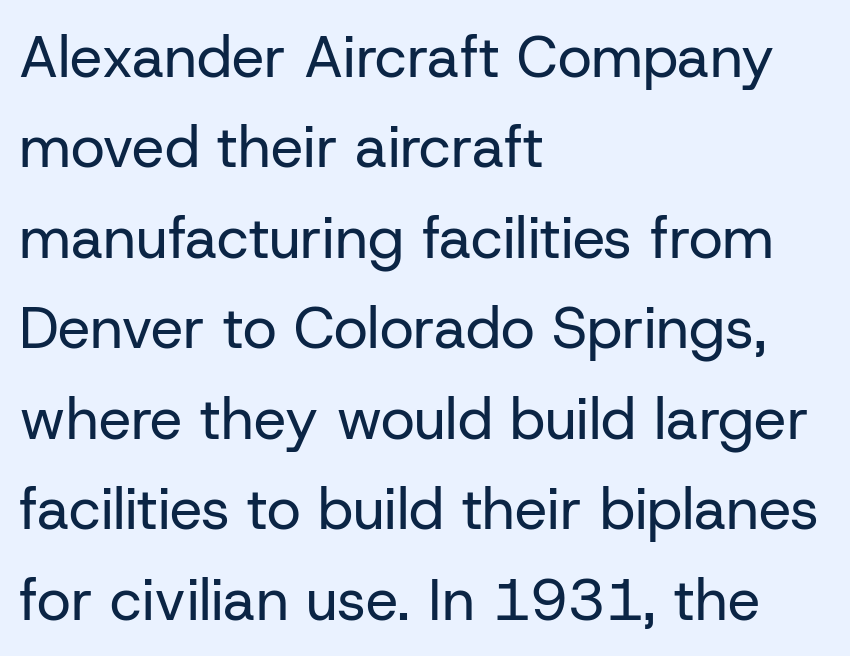
This rendering employs a face without finishing strokes, i.e., a sans-serif. The text block is weighted toward the left margin, trailing off unevenly rightward. Think standard paragraph weight, or any step lighter than that. Whoever set this chose a conventional vertical rhythm.
